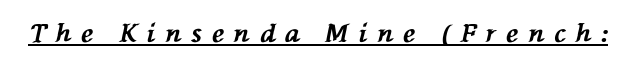
The image shows 25 px bold type, italic (leaning left); set unusually wide letter spacing (+0.41 em), underlined.
